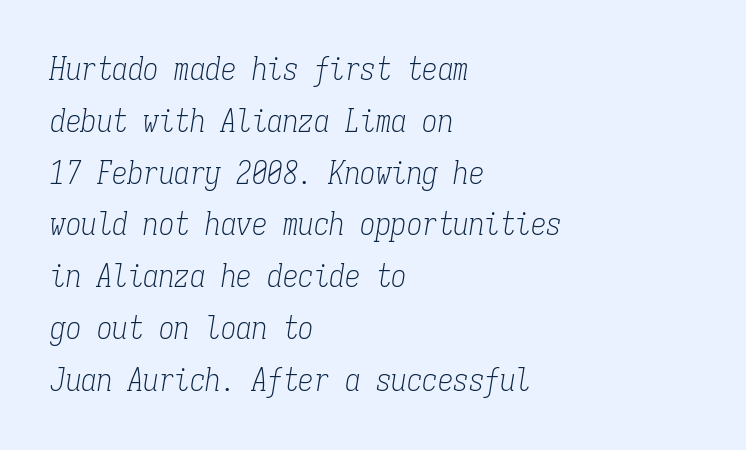
Q: Is the text bold? A: No.
Q: Is the text italic (slanted)? A: Yes, it leans right by about 9 degrees.
Q: Is the typeface a serif or a sans-serif typeface? A: Serif.
Q: Is the text underlined? A: No.
Q: How is the paragraph aligned? A: Left-aligned.
Q: Is the spacing between letters normal or unusually wide? A: Normal.
Q: Is the spacing between lines tight, normal or loose? A: Normal.
Q: Width (condensed, normal, or wide)? A: Condensed.
Q: Stroke contrast? A: Low.
Q: x-height? A: Medium.
Q: Monospaced? A: Yes.
